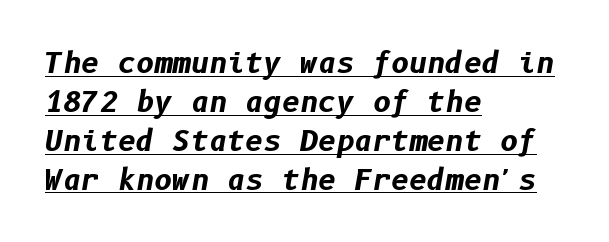
Summary of vertical rhythm: regular, with standard interline spacing. The tracking reads as untouched default to a designer's eye. The passage shown is emphatically bold. The rendering uses the underline text-decoration.
